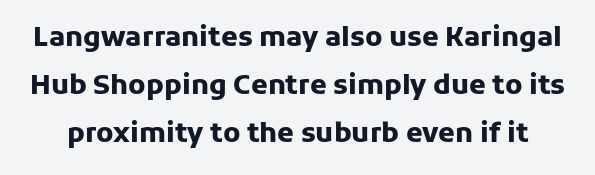
Q: Is the text bold? A: Yes.
Q: Is the text italic (slanted)? A: No, it is upright.
Q: Is the text underlined? A: No.
Q: Is the spacing between letters normal or unusually wide? A: Normal.
